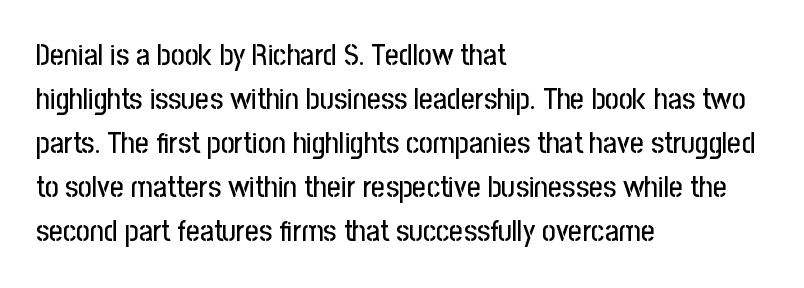
Q: Is the text italic (slanted)? A: No, it is upright.
Q: Is the typeface a serif or a sans-serif typeface? A: Sans-serif.
Q: Is the text underlined? A: No.
Q: How is the paragraph aligned? A: Left-aligned.
Q: Is the spacing between letters normal or unusually wide? A: Normal.
Q: Is the spacing between lines tight, normal or loose? A: Normal.
Q: Width (condensed, normal, or wide)? A: Condensed.
Q: Stroke contrast? A: Low.
Q: x-height? A: Medium.
Q: Monospaced? A: No.
